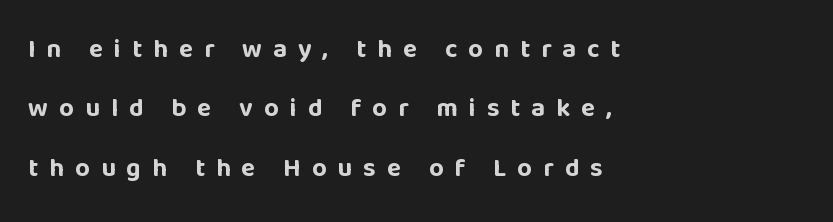
Upright lettering throughout. The gaps between neighbouring characters are conspicuously large. The passage shown stacks its lines with a broad gap. Horizontally, the lines are justified to the leading edge only. Has an underline been added? It has not.
